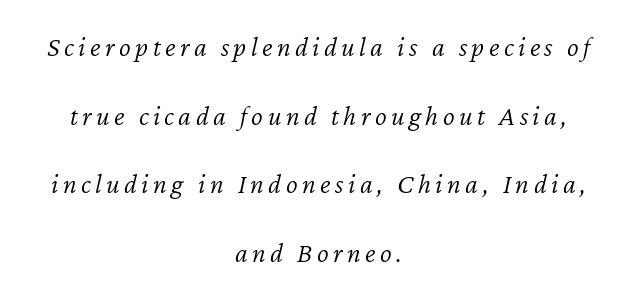
The image shows 28 px light type, italic (leaning right); set centered, loose line spacing (2.45x), not underlined; low stroke contrast and a medium x-height.
